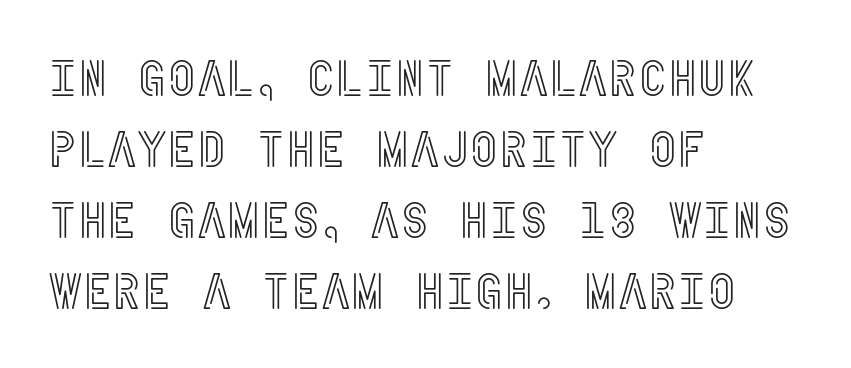
The image shows 51 px condensed type, upright; set left-aligned, normal line spacing (1.39x), normal letter spacing, not underlined; a large x-height.
